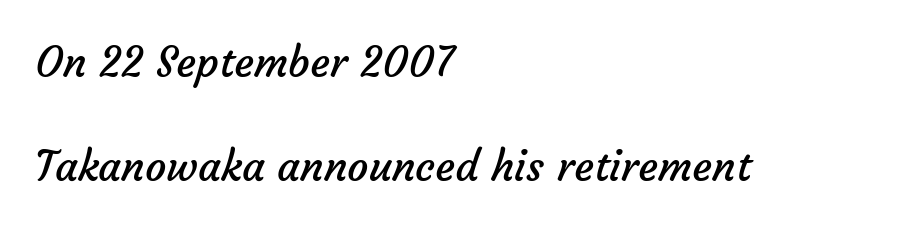
Q: Is the text bold? A: No.
Q: Is the typeface a serif or a sans-serif typeface? A: Sans-serif.
Q: Is the text underlined? A: No.
Q: How is the paragraph aligned? A: Left-aligned.
Q: Is the spacing between letters normal or unusually wide? A: Normal.
Q: Is the spacing between lines tight, normal or loose? A: Loose.
Q: Width (condensed, normal, or wide)? A: Normal.
Q: Stroke contrast? A: Low.
Q: x-height? A: Medium.
Q: Monospaced? A: No.
